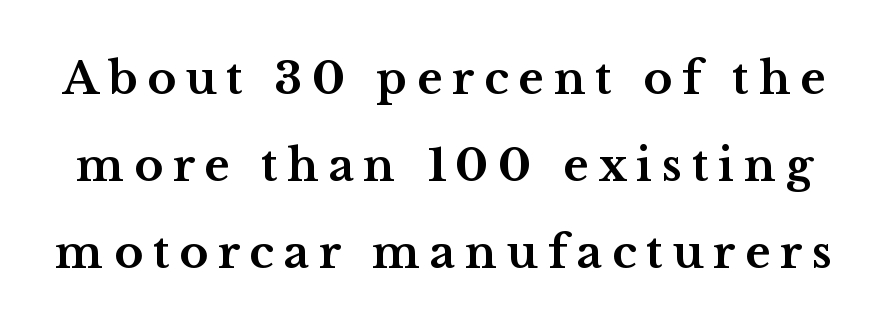
The type sits square on the baseline with zero lean. Font category for this specimen: serif. Any mark beneath the type? The region is blank. Each word looks stretched out because of the extra space between its letters. Varying glyph widths throughout — classic text-font behaviour. You could fit nearly another row in the gap between these rows.
